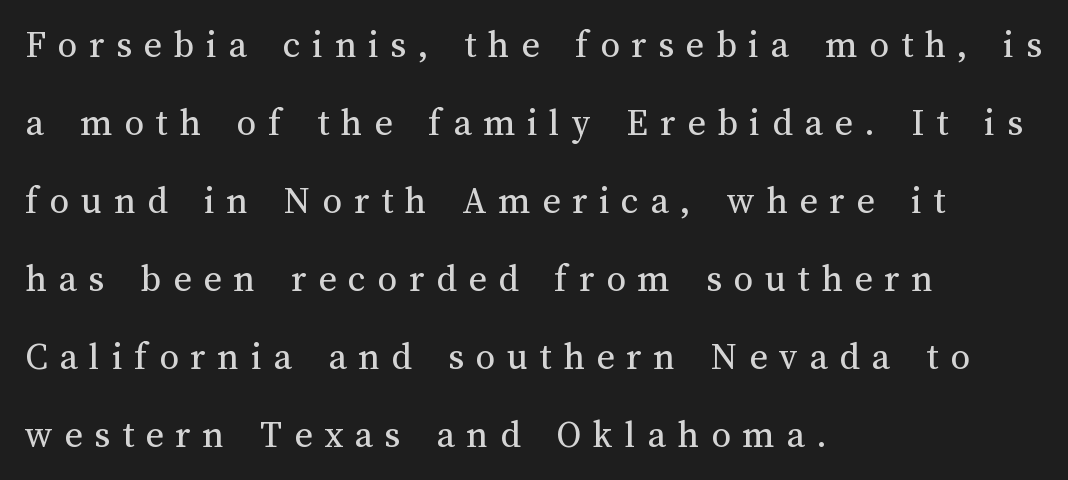
This rendering uses left alignment, leaving the right contour irregular. Ascenders rise straight up at ninety degrees. The characters are drawn with everyday or finer stroke widths. Underlining? Definitely not there. Successive baselines arrive slowly, with a big drop between each. Each word looks stretched out because of the extra space between its letters.
